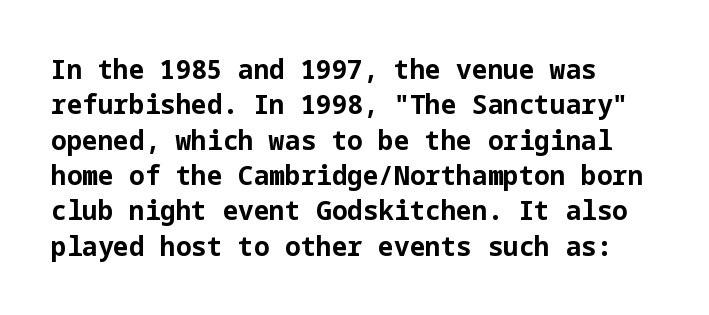
The image shows 26 px bold type, upright; set left-aligned, normal line spacing (1.36x), normal letter spacing, not underlined.
